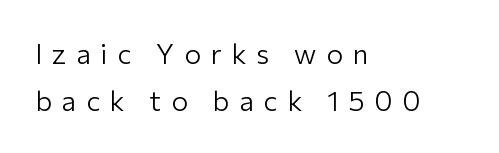
{"serif": "no", "italic": "no", "bold": "no", "weight": "light", "width": "normal", "stroke_contrast": "low", "x_height": "medium", "monospaced": "no", "underline": "no", "align": "left", "line_spacing": "normal", "line_spacing_ratio": 1.69, "letter_spacing": "wide", "letter_spacing_em": 0.35, "glyph_px": 28}
